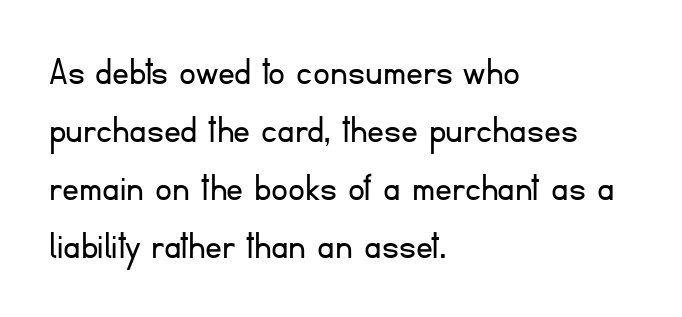
The image shows 42 px light sans-serif type, upright; set left-aligned, normal line spacing (1.38x), normal letter spacing, not underlined; low stroke contrast and a small x-height.
